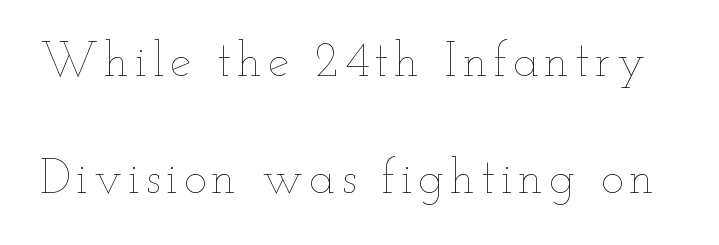
Spacing verdict: proportional, widths tailored to each character. These lines stand farther apart than default settings would place them. You can tell it's not italic because the verticals are truly vertical. The weight would be labelled regular, book, light, or lighter still. Decoration check: the copy has no underline.
